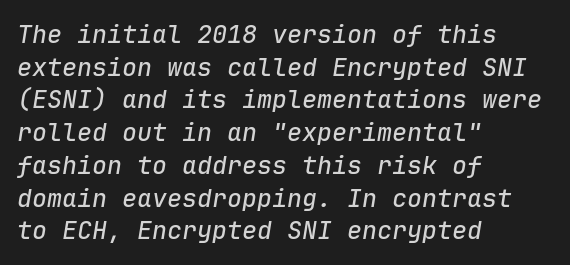
The image shows 25 px text type, italic (leaning right); set left-aligned, normal line spacing (1.31x), normal letter spacing, not underlined.
